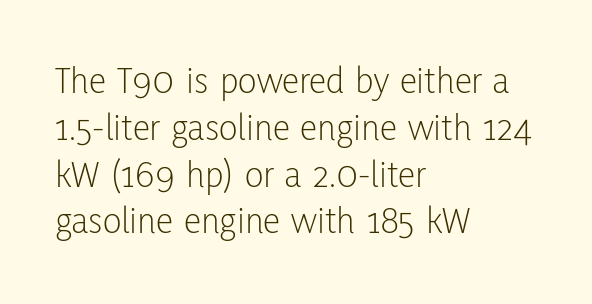
Q: Is the text bold? A: No.
Q: Is the text italic (slanted)? A: No, it is upright.
Q: Is the typeface a serif or a sans-serif typeface? A: Sans-serif.
Q: Is the text underlined? A: No.
Q: How is the paragraph aligned? A: Left-aligned.
Q: Is the spacing between letters normal or unusually wide? A: Normal.
Q: Width (condensed, normal, or wide)? A: Condensed.
Q: Stroke contrast? A: Low.
Q: x-height? A: Medium.
Q: Monospaced? A: No.
